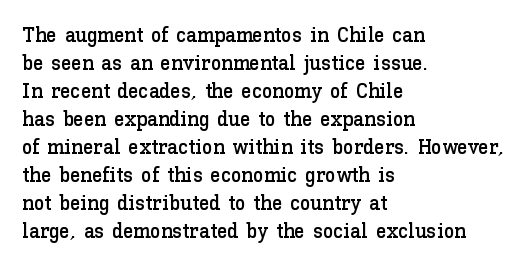
If you measured baseline to baseline, you'd find a middling distance. Descenders are the only things crossing below the line. The lines in this sample share a left origin and differ only in where they stop. Letter spacing: default. Quick note: not italic, upright.
